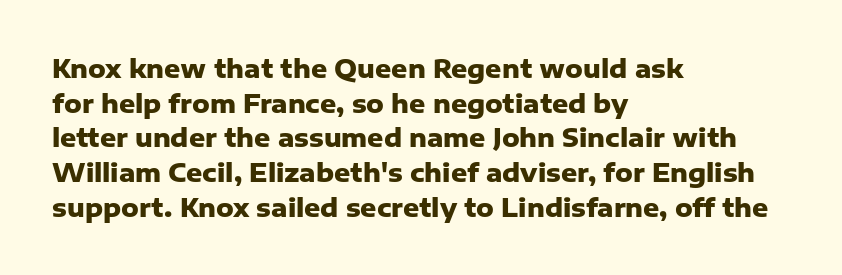
The image shows 25 px bold type, upright; set left-aligned, normal line spacing (1.39x), normal letter spacing, not underlined.
